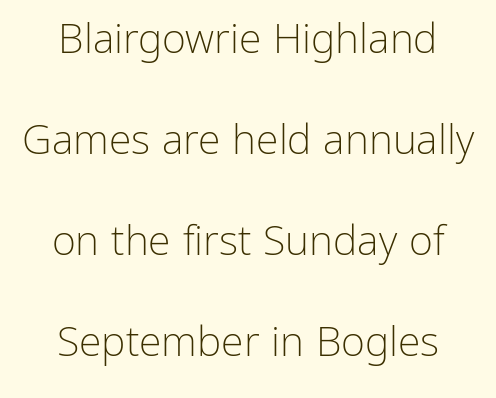
{"serif": "no", "italic": "no", "bold": "no", "weight": "light", "width": "normal", "stroke_contrast": "low", "x_height": "medium", "monospaced": "no", "underline": "no", "align": "center", "line_spacing": "loose", "line_spacing_ratio": 2.46, "letter_spacing": "normal", "letter_spacing_em": 0.0, "glyph_px": 41}
